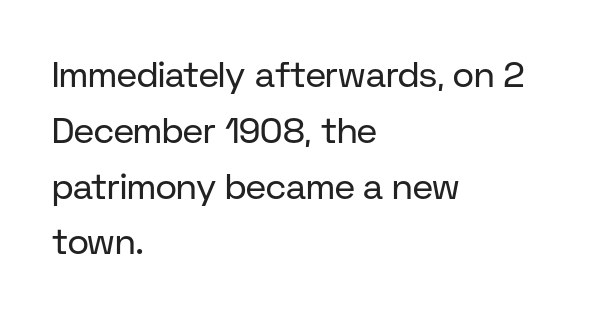
The image shows 36 px regular-weight sans-serif type, upright; set left-aligned, normal line spacing (1.55x), normal letter spacing, not underlined; low stroke contrast and a medium x-height.
